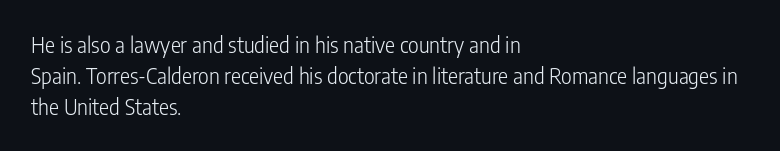
If you drew a line through each stem, it would be perfectly vertical. Leftover space on each line is placed entirely after the last word. The vertical gap from one line to the next is medium. The specimen omits any rule beneath the text block's lines.
